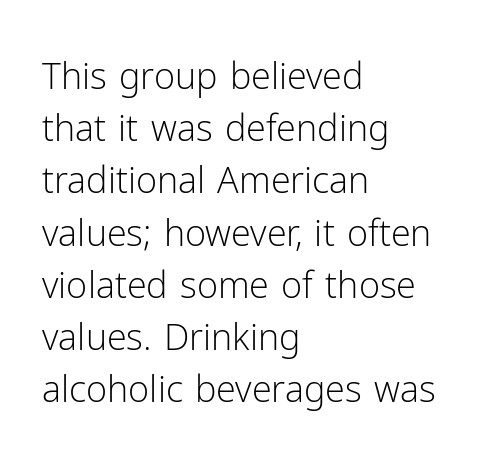
{"serif": "no", "italic": "no", "bold": "no", "weight": "light", "width": "normal", "stroke_contrast": "low", "x_height": "medium", "monospaced": "no", "underline": "no", "align": "left", "line_spacing": "normal", "line_spacing_ratio": 1.45, "letter_spacing": "normal", "letter_spacing_em": 0.0, "glyph_px": 36}
